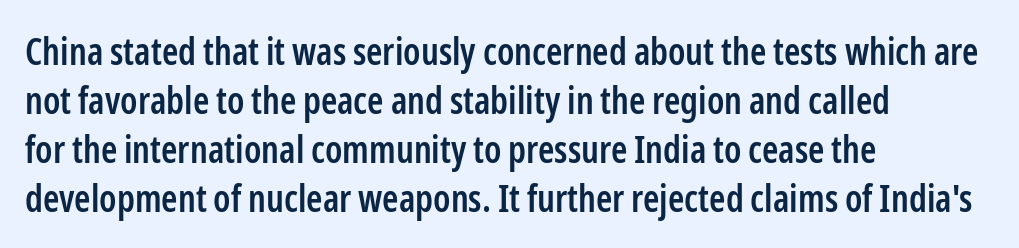
Q: Is the text bold? A: Semi-bold.
Q: Is the text italic (slanted)? A: No, it is upright.
Q: Is the typeface a serif or a sans-serif typeface? A: Sans-serif.
Q: Is the text underlined? A: No.
Q: How is the paragraph aligned? A: Left-aligned.
Q: Is the spacing between letters normal or unusually wide? A: Normal.
Q: Is the spacing between lines tight, normal or loose? A: Normal.
Q: Width (condensed, normal, or wide)? A: Condensed.
Q: Stroke contrast? A: Low.
Q: x-height? A: Medium.
Q: Monospaced? A: No.
